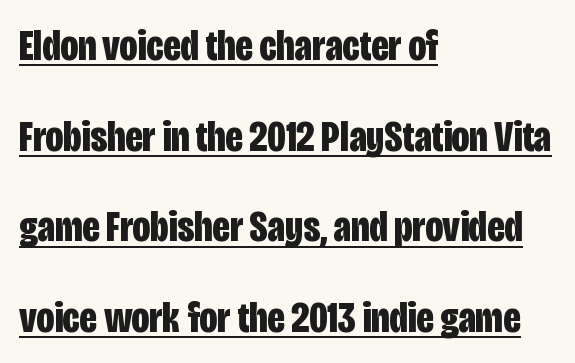
The image shows 44 px bold, condensed sans-serif type, upright; set left-aligned, loose line spacing (2.06x), normal letter spacing, underlined; low stroke contrast and a large x-height.
